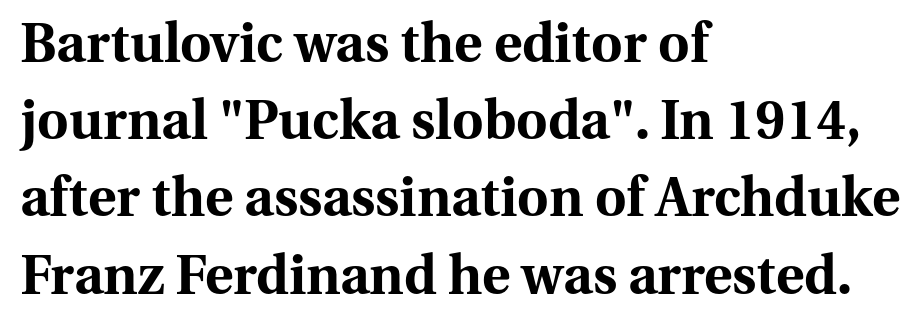
The image shows 54 px bold serif type, upright; set left-aligned, normal line spacing (1.43x), normal letter spacing, not underlined; medium stroke contrast and a medium x-height.
